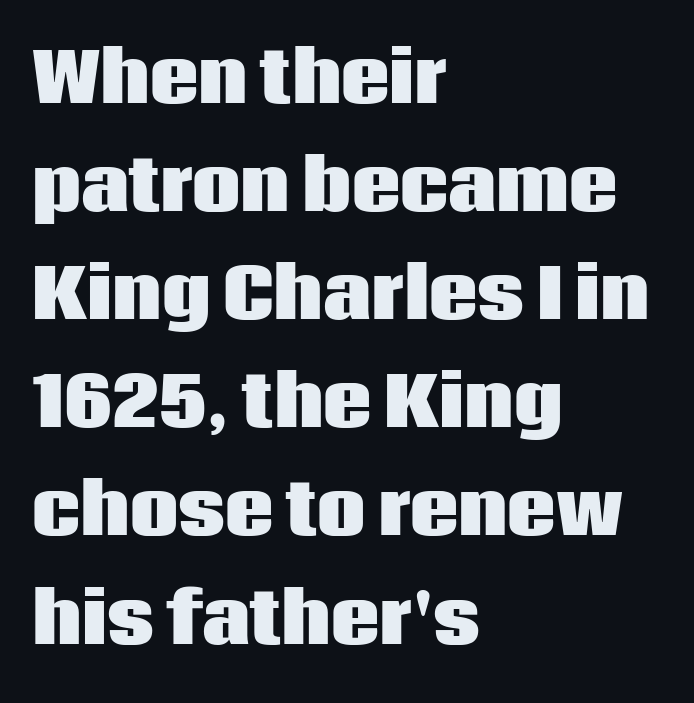
Q: Is the text bold? A: Yes.
Q: Is the text italic (slanted)? A: No, it is upright.
Q: Is the typeface a serif or a sans-serif typeface? A: Sans-serif.
Q: Is the text underlined? A: No.
Q: How is the paragraph aligned? A: Left-aligned.
Q: Is the spacing between letters normal or unusually wide? A: Normal.
Q: Is the spacing between lines tight, normal or loose? A: Normal.
Q: Width (condensed, normal, or wide)? A: Normal.
Q: Stroke contrast? A: Low.
Q: x-height? A: Large.
Q: Monospaced? A: No.
